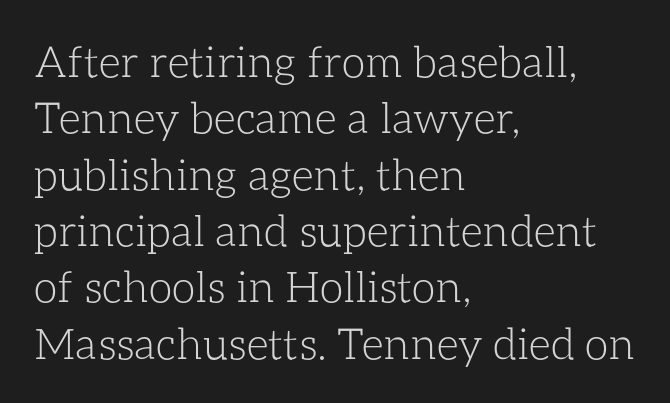
{"italic": "no", "bold": "no", "weight": "light", "width": "normal", "stroke_contrast": "low", "x_height": "medium", "monospaced": "no", "underline": "no", "align": "left", "line_spacing": "normal", "line_spacing_ratio": 1.31, "letter_spacing": "normal", "letter_spacing_em": 0.0, "glyph_px": 43}
